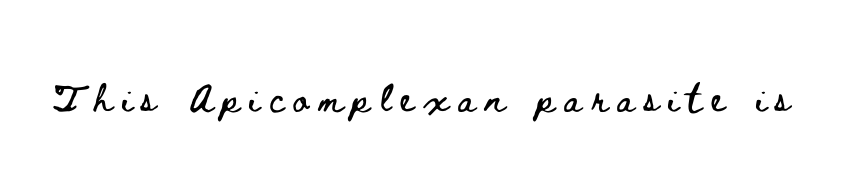
{"width": "wide", "stroke_contrast": "low", "x_height": "small", "monospaced": "no", "underline": "no", "letter_spacing": "wide", "letter_spacing_em": 0.27, "glyph_px": 36}
